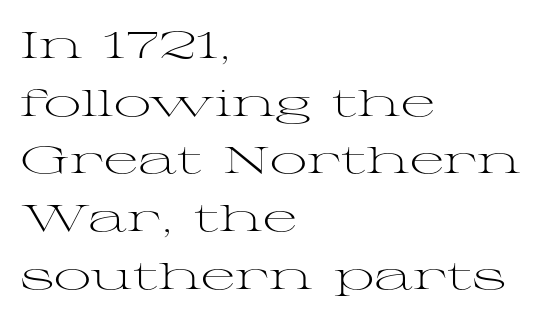
{"serif": "yes", "italic": "no", "bold": "no", "weight": "light", "width": "wide", "stroke_contrast": "medium", "x_height": "medium", "monospaced": "no", "underline": "no", "align": "left", "line_spacing": "normal", "line_spacing_ratio": 1.56, "letter_spacing": "normal", "letter_spacing_em": 0.0, "glyph_px": 37}
